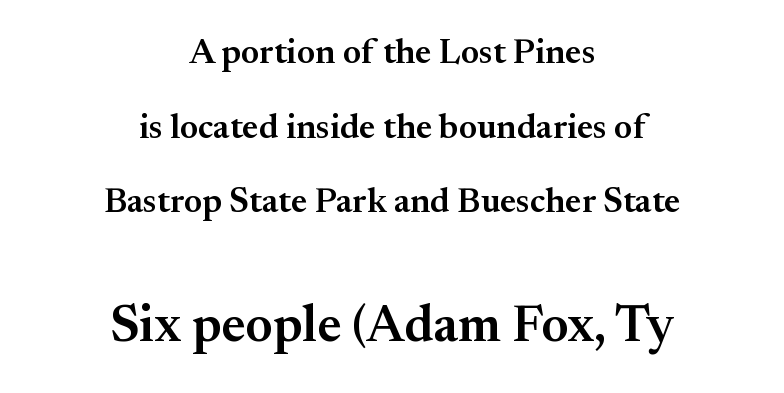
Q: Is the text bold? A: Semi-bold.
Q: Is the text italic (slanted)? A: No, it is upright.
Q: Is the typeface a serif or a sans-serif typeface? A: Serif.
Q: Is the text underlined? A: No.
Q: How is the paragraph aligned? A: Centered.
Q: Is the spacing between letters normal or unusually wide? A: Normal.
Q: Is the spacing between lines tight, normal or loose? A: Loose.
Q: Which block of text is set in a larger size, the first (top) or the second (bottom)? A: The second (bottom) one.
Q: Width (condensed, normal, or wide)? A: Normal.
Q: Stroke contrast? A: Medium.
Q: x-height? A: Small.
Q: Monospaced? A: No.
